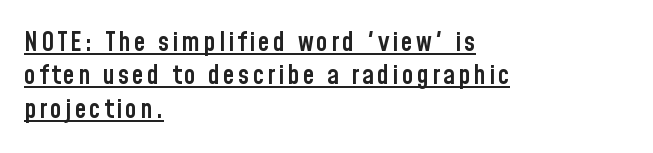
Compared with undecorated copy, this sample adds a rule below the words. The passage shown is semibold, sitting just below true bold. The passage is arranged the way most books set body copy — flush left. Italic? Not at all — the glyphs are vertical.
